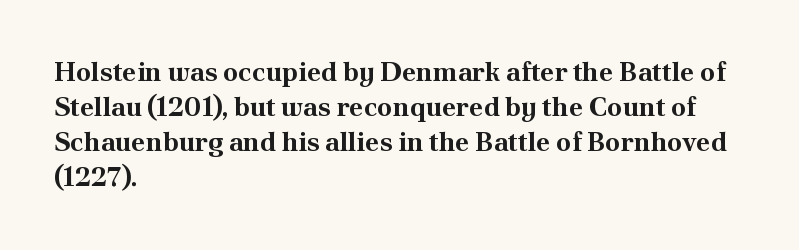
{"italic": "no", "bold": "yes", "underline": "no", "align": "left", "line_spacing": "normal", "line_spacing_ratio": 1.3, "letter_spacing": "normal", "letter_spacing_em": 0.0, "glyph_px": 27}
